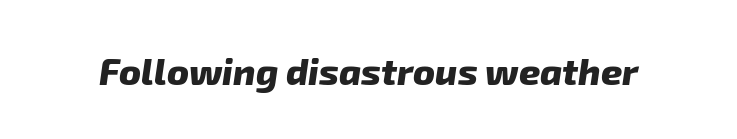
Q: Is the text bold? A: Yes.
Q: Is the typeface a serif or a sans-serif typeface? A: Sans-serif.
Q: Is the text underlined? A: No.
Q: Is the spacing between letters normal or unusually wide? A: Normal.
Q: Width (condensed, normal, or wide)? A: Normal.
Q: Stroke contrast? A: Low.
Q: x-height? A: Medium.
Q: Monospaced? A: No.
